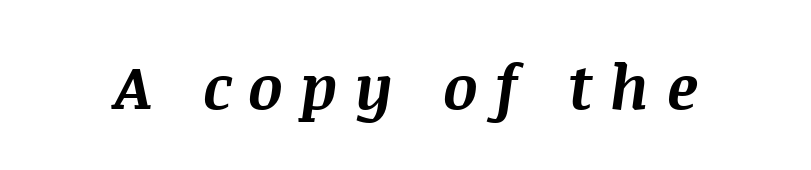
Inter-character spacing is expanded well beyond the font's built-in metrics. This sample has the flowing, uneven cadence of proportional lettering. Looking at the ascenders, they clearly lean. The glyphs have the mass of a bold cut.
